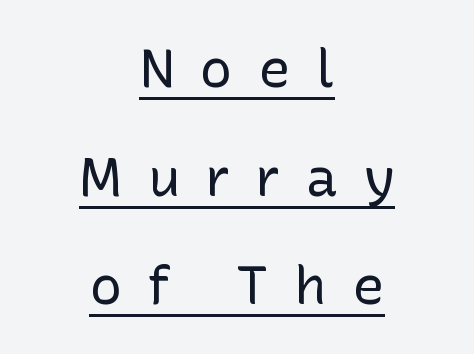
Vertical strokes here are truly vertical. Students, observe the line beneath the letters — that is underlining. Stroke mass is kept to a normal reading level or below. Each letter keeps its own natural width here, so spacing adapts to shape.
